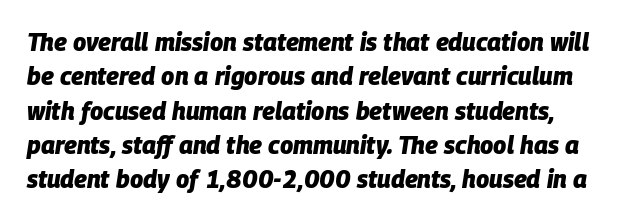
{"italic": "yes", "lean": "right", "slant_degrees": 9, "bold": "yes", "underline": "no", "align": "left", "line_spacing": "normal", "line_spacing_ratio": 1.43, "letter_spacing": "normal", "letter_spacing_em": 0.0, "glyph_px": 24}
